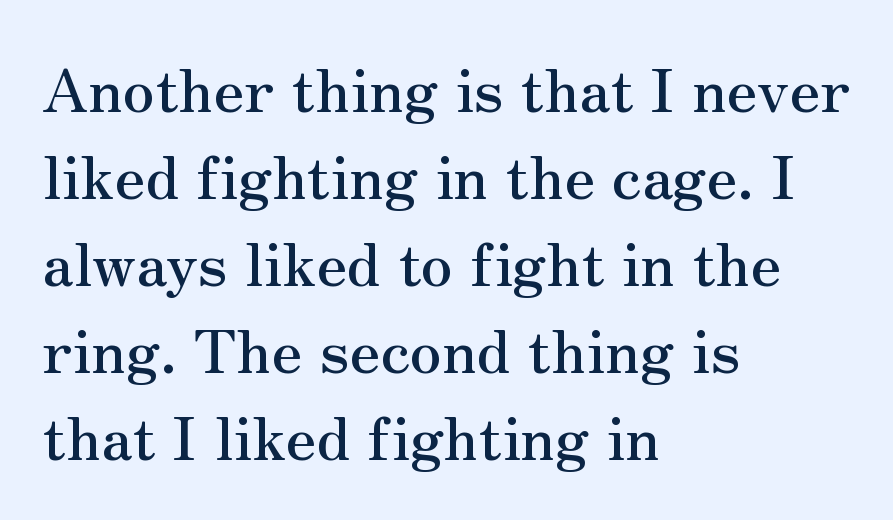
The image shows 60 px serif type, upright; set left-aligned, normal line spacing (1.45x), normal letter spacing, not underlined; medium stroke contrast and a small x-height.
